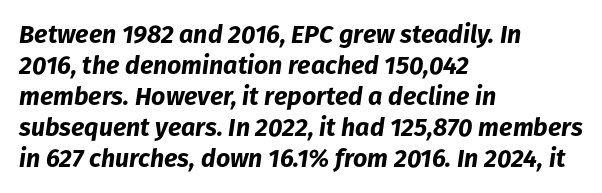
The strokes are fattened all the way to bold. Compared with a centered layout, this one pins lines to the left instead. The typography opts for an oblique posture over an upright one. A bare baseline throughout the passage.
